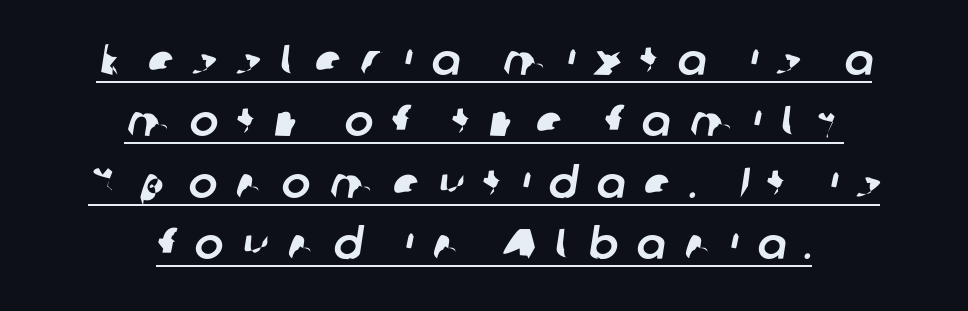
Students, observe: this is what conventionally led text looks like. Neither beginnings nor endings align; midpoints do. Each letter keeps its own natural width here, so spacing adapts to shape. This is underlined copy, the kind a proofreader might mark for attention.
